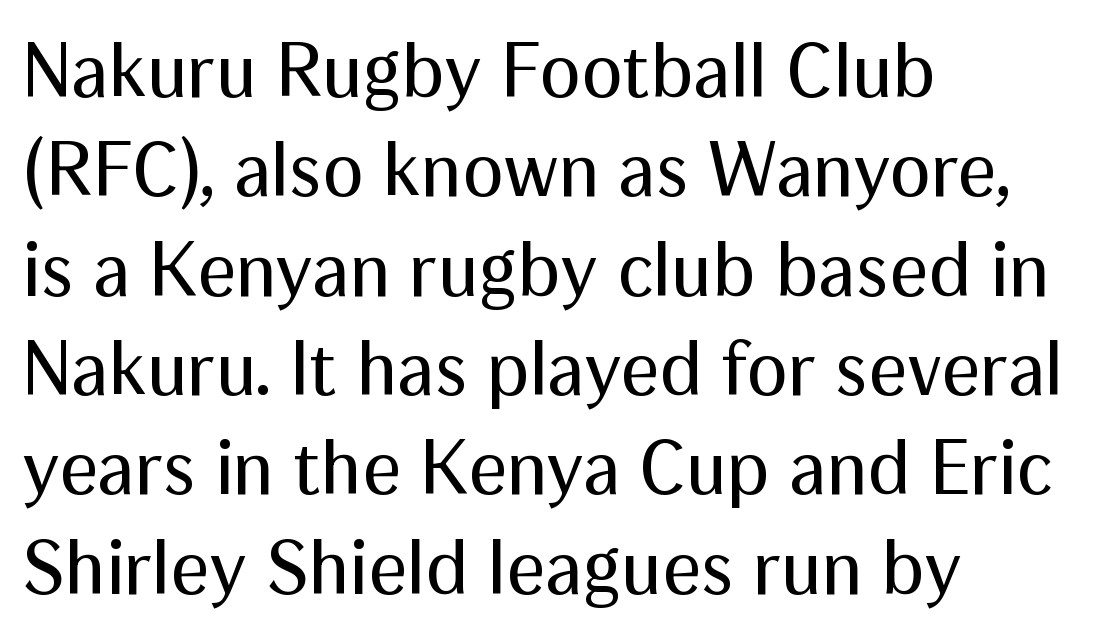
Q: Is the text bold? A: No.
Q: Is the text italic (slanted)? A: No, it is upright.
Q: Is the typeface a serif or a sans-serif typeface? A: Sans-serif.
Q: Is the text underlined? A: No.
Q: How is the paragraph aligned? A: Left-aligned.
Q: Is the spacing between letters normal or unusually wide? A: Normal.
Q: Is the spacing between lines tight, normal or loose? A: Normal.
Q: Width (condensed, normal, or wide)? A: Normal.
Q: Stroke contrast? A: Medium.
Q: x-height? A: Medium.
Q: Monospaced? A: No.
